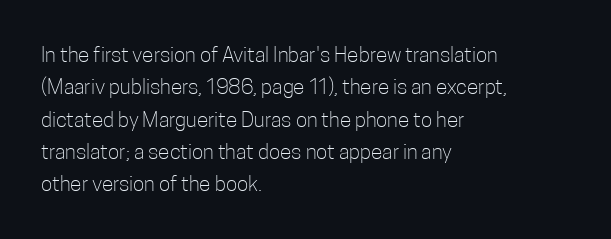
The image shows 21 px text type, upright; set left-aligned, normal line spacing (1.54x), normal letter spacing, not underlined.
